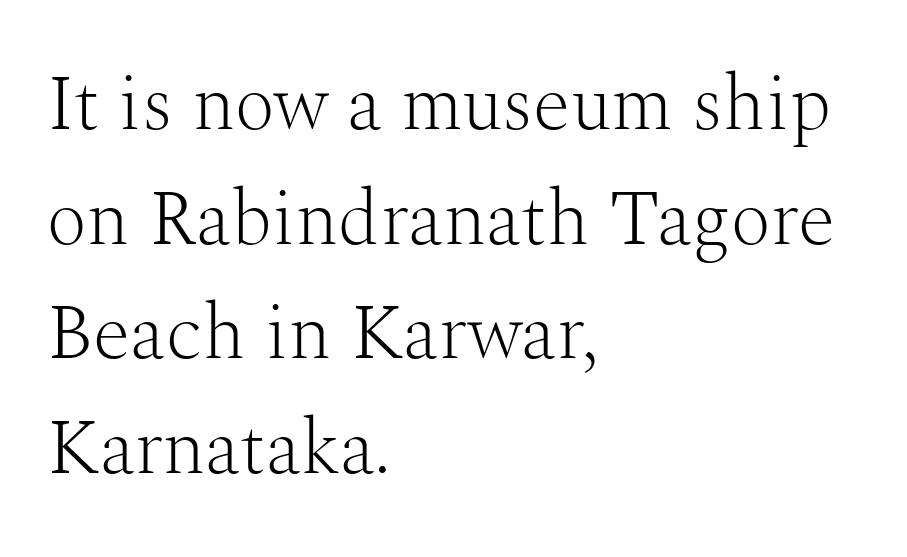
{"serif": "yes", "italic": "no", "bold": "no", "weight": "light", "width": "normal", "stroke_contrast": "medium", "x_height": "medium", "monospaced": "no", "underline": "no", "align": "left", "line_spacing": "normal", "line_spacing_ratio": 1.49, "letter_spacing": "normal", "letter_spacing_em": 0.0, "glyph_px": 77}
